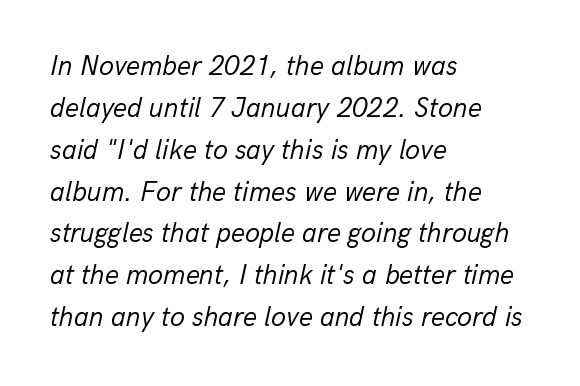
The image shows 27 px text type, italic (leaning right); set left-aligned, normal line spacing (1.55x), normal letter spacing, not underlined.
